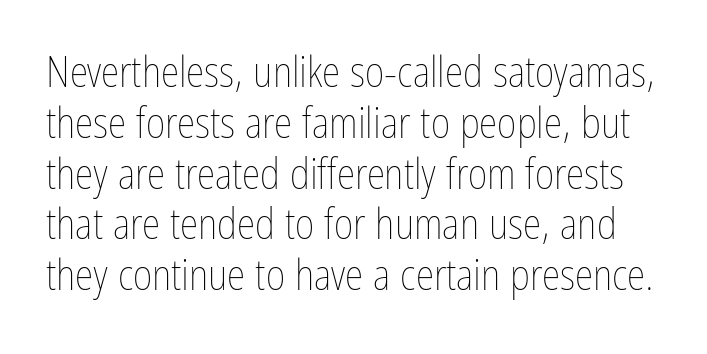
{"italic": "no", "bold": "no", "weight": "thin", "width": "condensed", "stroke_contrast": "low", "x_height": "medium", "monospaced": "no", "underline": "no", "line_spacing_ratio": 1.21, "letter_spacing": "normal", "letter_spacing_em": 0.0, "glyph_px": 42}
